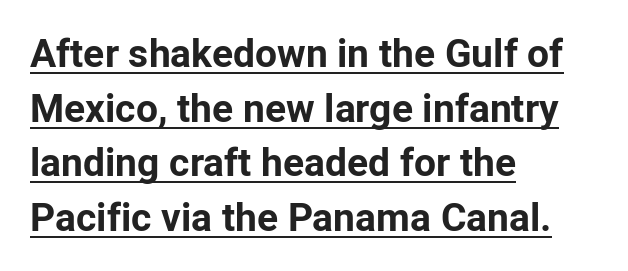
{"serif": "no", "italic": "no", "bold": "yes", "weight": "bold", "width": "normal", "stroke_contrast": "low", "x_height": "medium", "monospaced": "no", "underline": "yes", "align": "left", "line_spacing": "normal", "line_spacing_ratio": 1.4, "letter_spacing": "normal", "letter_spacing_em": 0.0, "glyph_px": 39}
